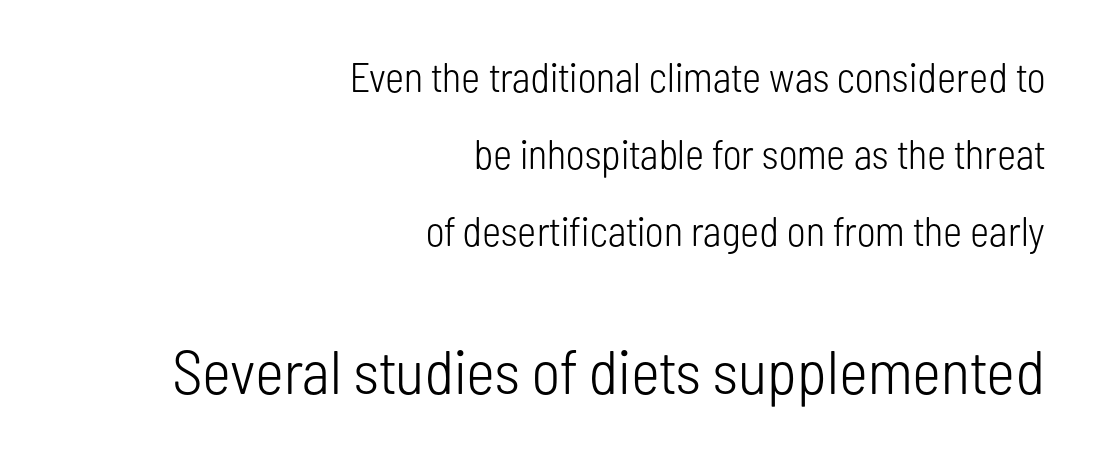
Unmarked baselines from the first word to the last. You could not count columns in this text — the font is proportionally spaced. Posture: upright roman. The letters carry no serifs — their stems end cleanly without finishing strokes. Does extra space separate the letters? No, they use regular spacing.
